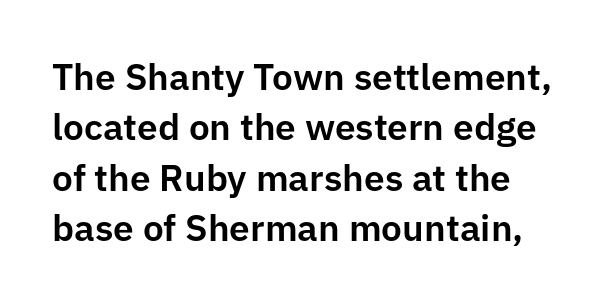
{"serif": "no", "italic": "no", "width": "normal", "stroke_contrast": "low", "x_height": "medium", "monospaced": "no", "underline": "no", "line_spacing": "normal", "line_spacing_ratio": 1.36, "letter_spacing": "normal", "letter_spacing_em": 0.0, "glyph_px": 37}
